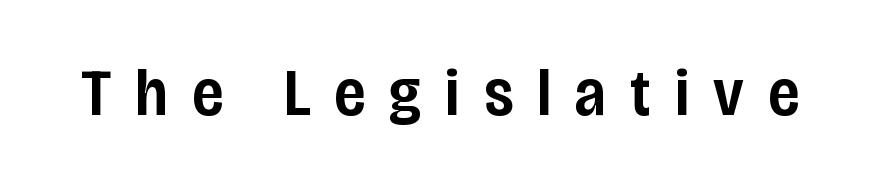
The image shows 67 px semibold, condensed sans-serif type, upright; set unusually wide letter spacing (+0.36 em), not underlined; low stroke contrast and a large x-height.
